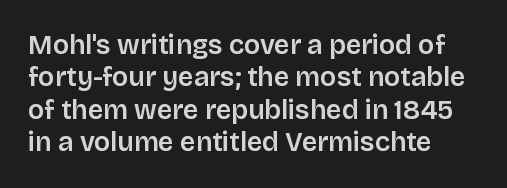
The image shows 27 px text type, upright; set left-aligned, line spacing 1.2x, normal letter spacing, not underlined.
